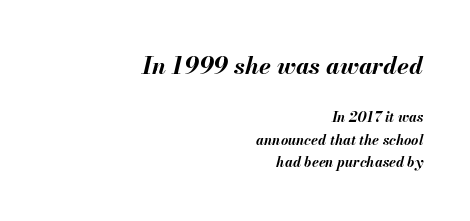
The image shows 24 px bold type, italic (leaning right); set right-aligned, normal line spacing (1.64x), normal letter spacing, not underlined; the first (top) block is 1.71x larger.
